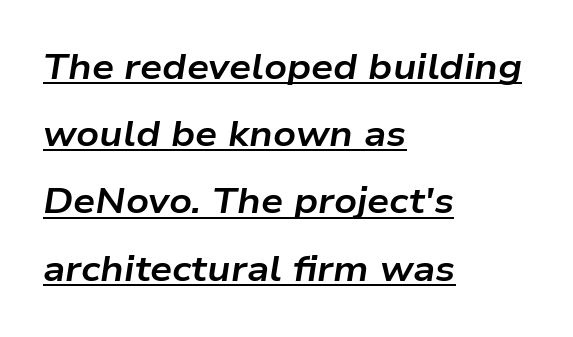
The image shows 35 px bold, wide type, italic (leaning right); set left-aligned, loose line spacing (1.92x), normal letter spacing, underlined; low stroke contrast and a medium x-height.
